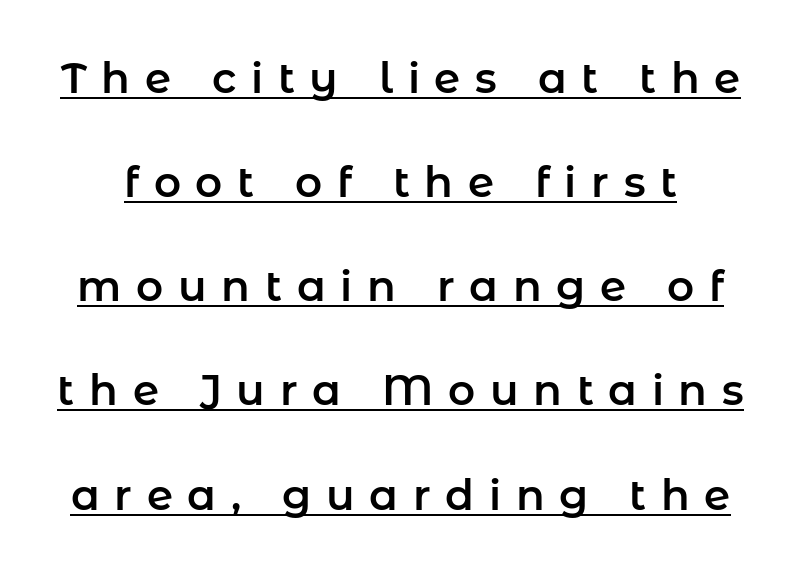
The image shows 42 px sans-serif type, upright; set loose line spacing (2.48x), unusually wide letter spacing (+0.35 em), underlined; low stroke contrast and a medium x-height.
